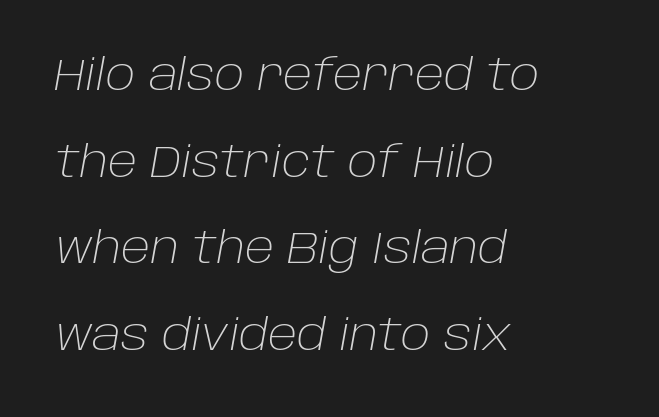
Rendered with sloped, italic letterforms. A student would call this left alignment; a typographer would say flush left, rag right. The letterforms sit shoulder to shoulder at normal distance. Check the space under the baseline: it is left empty. Think standard paragraph weight, or any step lighter than that. The leading is generous, giving the passage an open texture.
